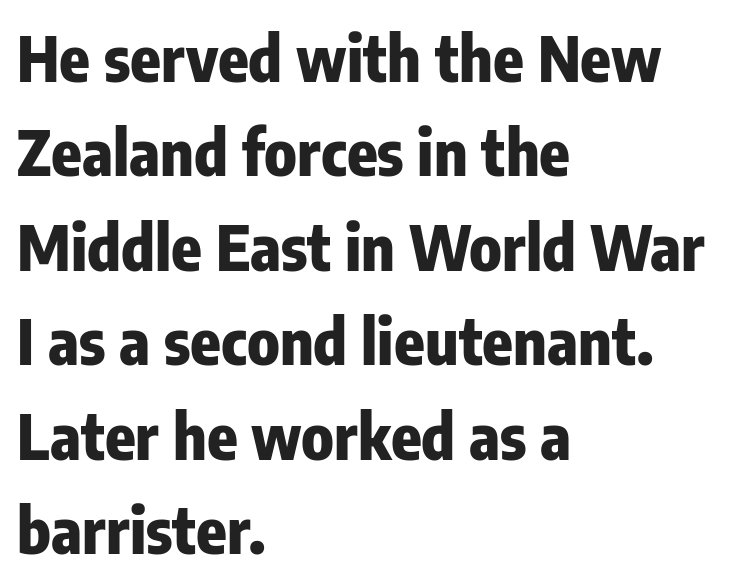
The image shows 63 px heavy, condensed sans-serif type, upright; set left-aligned, normal line spacing (1.5x), normal letter spacing, not underlined; low stroke contrast and a medium x-height.
